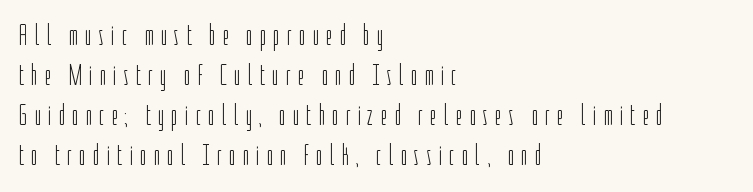
Q: Is the text bold? A: No.
Q: Is the text italic (slanted)? A: No, it is upright.
Q: Is the typeface a serif or a sans-serif typeface? A: Sans-serif.
Q: Is the text underlined? A: No.
Q: How is the paragraph aligned? A: Left-aligned.
Q: Is the spacing between letters normal or unusually wide? A: Unusually wide.
Q: Is the spacing between lines tight, normal or loose? A: Normal.
Q: Width (condensed, normal, or wide)? A: Condensed.
Q: Stroke contrast? A: Low.
Q: x-height? A: Medium.
Q: Monospaced? A: No.
